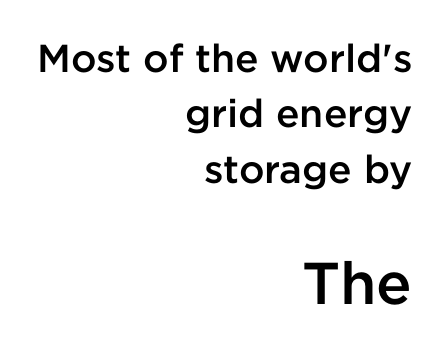
{"serif": "no", "italic": "no", "bold": "semi", "weight": "semibold", "width": "normal", "stroke_contrast": "low", "x_height": "medium", "monospaced": "no", "underline": "no", "align": "right", "line_spacing": "normal", "line_spacing_ratio": 1.42, "letter_spacing": "normal", "letter_spacing_em": 0.0, "larger_block": "second", "size_ratio": 1.51, "glyph_px": 59}
